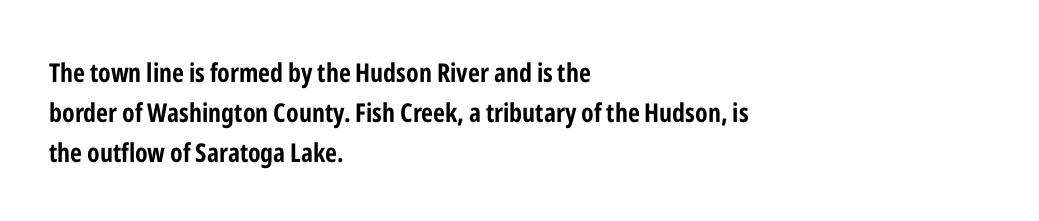
Q: Is the text bold? A: Yes.
Q: Is the text italic (slanted)? A: No, it is upright.
Q: Is the text underlined? A: No.
Q: How is the paragraph aligned? A: Left-aligned.
Q: Is the spacing between letters normal or unusually wide? A: Normal.
Q: Is the spacing between lines tight, normal or loose? A: Normal.
